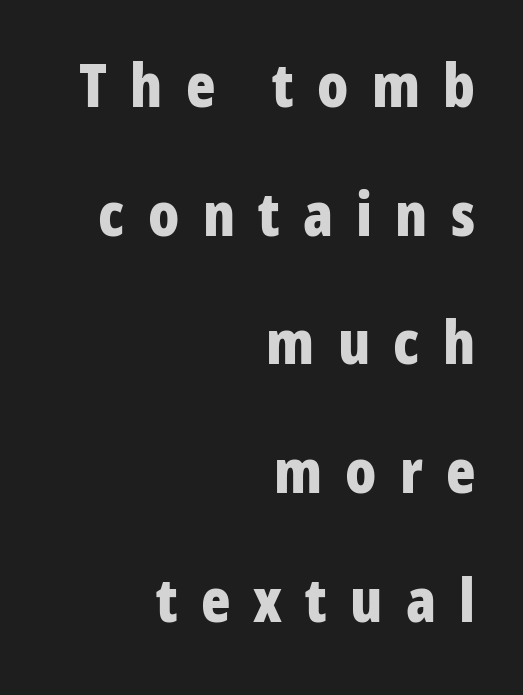
Examine the stroke ends and you'll find no serifs. The strokes are fattened all the way to bold. The passage shown is typed in a proportional face where columns would drift. Does the copy run flush right? Yes — the right margin is perfectly even. The designer dialed line spacing up above the default.
